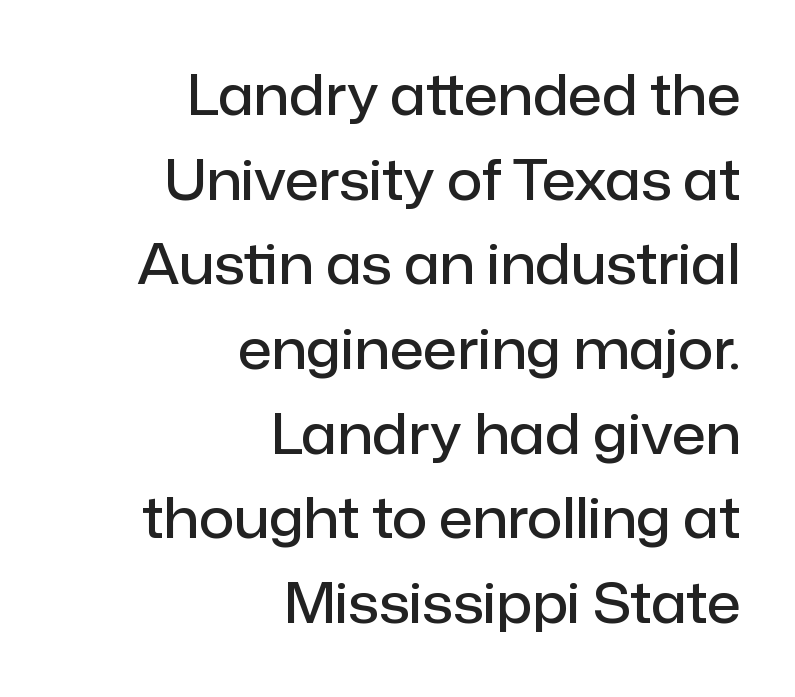
The image shows 55 px semibold sans-serif type, upright; set right-aligned, normal line spacing (1.54x), normal letter spacing, not underlined; low stroke contrast and a medium x-height.
